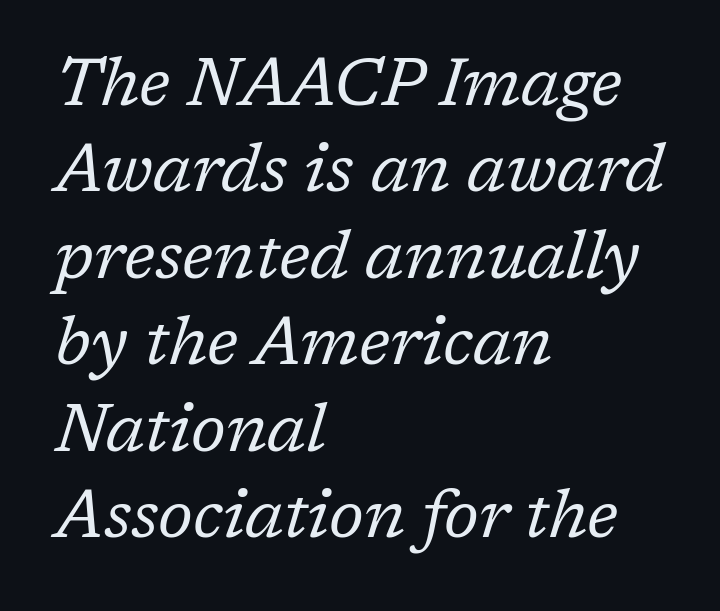
Q: Is the text bold? A: No.
Q: Is the text italic (slanted)? A: Yes, it leans right by about 17 degrees.
Q: Is the typeface a serif or a sans-serif typeface? A: Serif.
Q: Is the text underlined? A: No.
Q: How is the paragraph aligned? A: Left-aligned.
Q: Is the spacing between letters normal or unusually wide? A: Normal.
Q: Is the spacing between lines tight, normal or loose? A: Normal.
Q: Width (condensed, normal, or wide)? A: Normal.
Q: Stroke contrast? A: Low.
Q: x-height? A: Medium.
Q: Monospaced? A: No.
